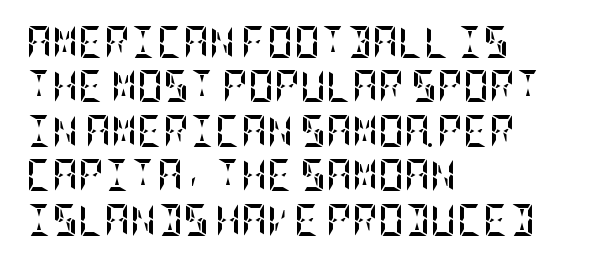
Designer's note — italics off, roman on. The compositor pushed each line to the left boundary. The passage shown stacks its lines at a standard gap. Unmarked baselines from the first word to the last. Caption: standard tracking, unaltered. The characters look thick and weighty, a clear bold.
